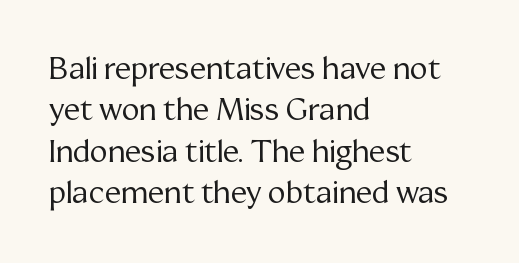
Q: Is the text bold? A: No.
Q: Is the text italic (slanted)? A: No, it is upright.
Q: Is the typeface a serif or a sans-serif typeface? A: Serif.
Q: Is the text underlined? A: No.
Q: How is the paragraph aligned? A: Left-aligned.
Q: Is the spacing between letters normal or unusually wide? A: Normal.
Q: Is the spacing between lines tight, normal or loose? A: Normal.
Q: Width (condensed, normal, or wide)? A: Normal.
Q: Stroke contrast? A: Medium.
Q: x-height? A: Medium.
Q: Monospaced? A: No.
